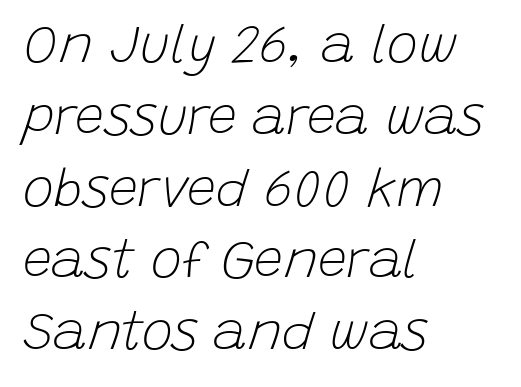
The image shows 52 px light type, italic (leaning right); set left-aligned, normal line spacing (1.38x), normal letter spacing, not underlined; low stroke contrast and a large x-height.
